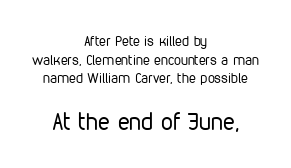
Q: Is the text bold? A: No.
Q: Is the text italic (slanted)? A: No, it is upright.
Q: Is the text underlined? A: No.
Q: How is the paragraph aligned? A: Centered.
Q: Is the spacing between letters normal or unusually wide? A: Normal.
Q: Is the spacing between lines tight, normal or loose? A: Normal.
Q: Which block of text is set in a larger size, the first (top) or the second (bottom)? A: The second (bottom) one.
